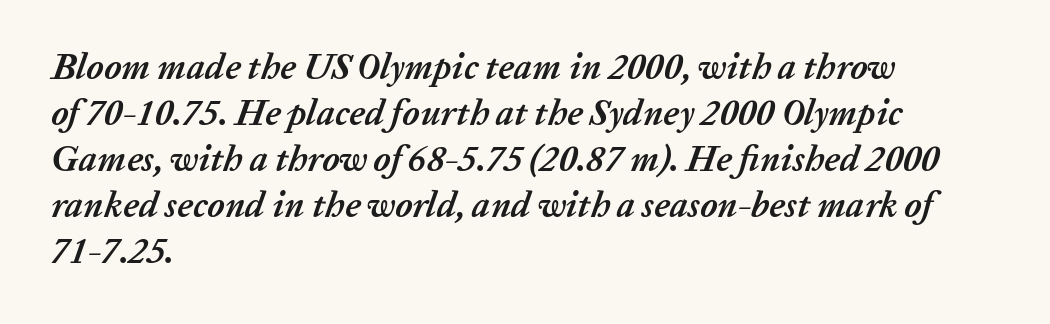
Rows of type keep a routine distance in the vertical direction. The glyphs have the mass of a bold cut. The typesetter chose a ragged-right arrangement here. The specimen reads as italic at a glance. This rendering leaves character spacing at its baseline value.
